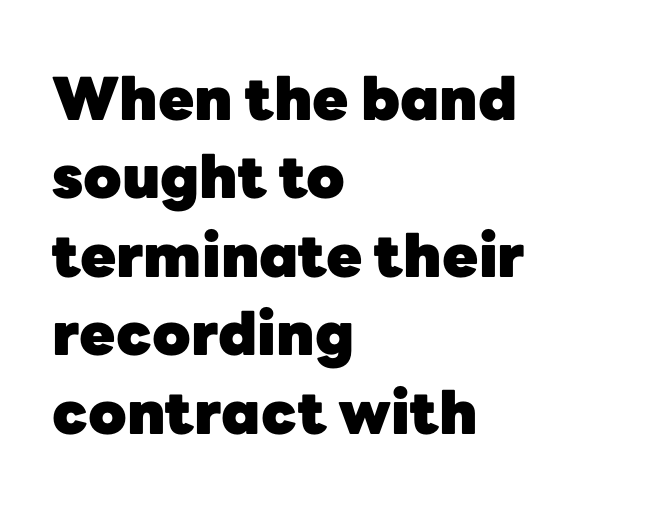
{"serif": "no", "italic": "no", "bold": "yes", "weight": "heavy", "width": "normal", "stroke_contrast": "low", "x_height": "medium", "monospaced": "no", "underline": "no", "align": "left", "line_spacing": "normal", "line_spacing_ratio": 1.33, "letter_spacing": "normal", "letter_spacing_em": 0.0, "glyph_px": 59}
